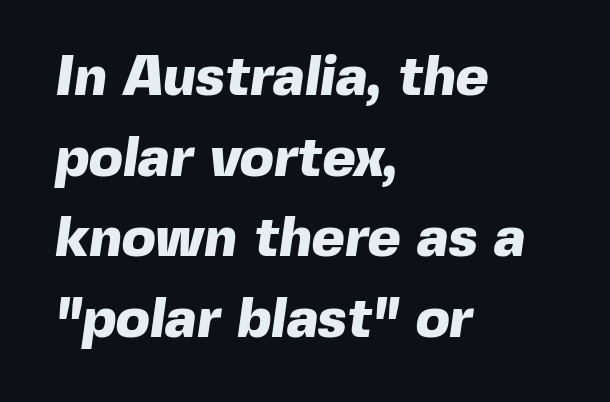
{"serif": "no", "bold": "yes", "weight": "heavy", "width": "normal", "x_height": "medium", "monospaced": "no", "underline": "no", "align": "left", "line_spacing": "normal", "line_spacing_ratio": 1.44, "letter_spacing": "normal", "letter_spacing_em": 0.0, "glyph_px": 56}
